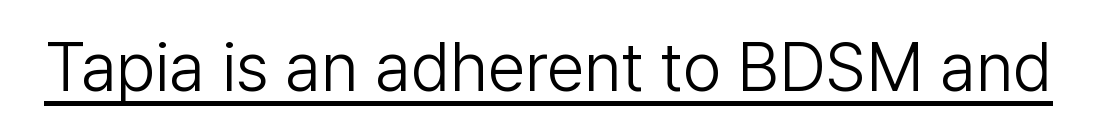
What kind of face is this? One without serifs — a sans. In designer terms, the underline attribute is active on this setting. Each word holds together tightly as a unit, with standard inter-letter gaps. No italicization has been applied; the sample stays upright.
